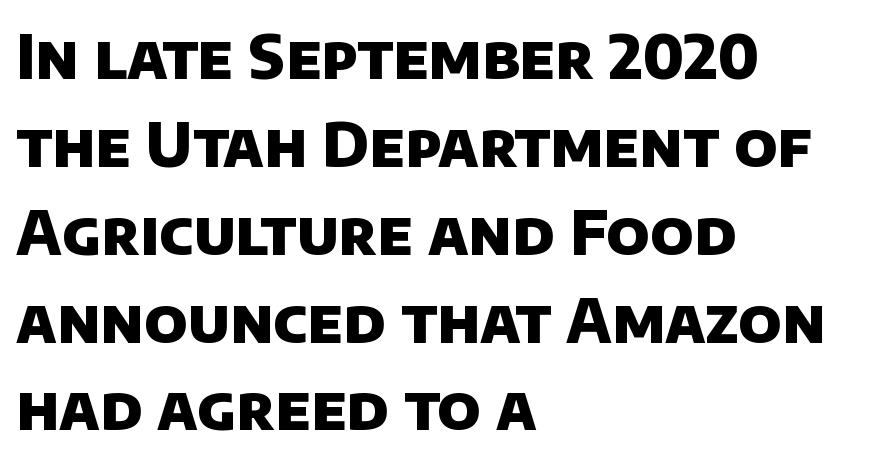
Q: Is the text bold? A: Yes.
Q: Is the typeface a serif or a sans-serif typeface? A: Sans-serif.
Q: Is the text underlined? A: No.
Q: How is the paragraph aligned? A: Left-aligned.
Q: Is the spacing between letters normal or unusually wide? A: Normal.
Q: Is the spacing between lines tight, normal or loose? A: Normal.
Q: Width (condensed, normal, or wide)? A: Normal.
Q: Stroke contrast? A: Low.
Q: x-height? A: Large.
Q: Monospaced? A: No.
